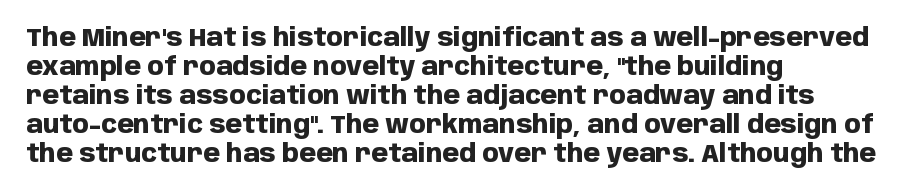
{"italic": "no", "bold": "yes", "underline": "no", "align": "left", "line_spacing_ratio": 1.21, "letter_spacing": "normal", "letter_spacing_em": 0.0, "glyph_px": 24}
